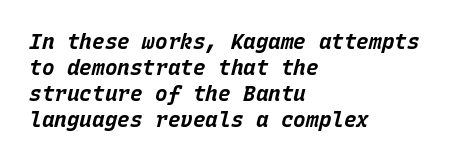
The image shows 21 px bold type, italic (leaning right); set left-aligned, line spacing 1.24x, normal letter spacing, not underlined.
